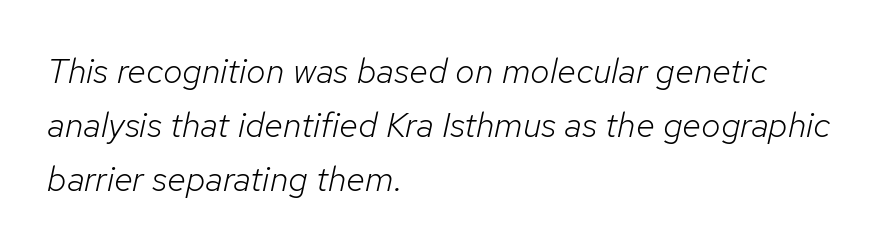
{"italic": "yes", "lean": "right", "slant_degrees": 12, "bold": "no", "weight": "light", "width": "normal", "stroke_contrast": "low", "x_height": "medium", "monospaced": "no", "underline": "no", "align": "left", "line_spacing": "normal", "line_spacing_ratio": 1.54, "letter_spacing": "normal", "letter_spacing_em": 0.0, "glyph_px": 35}
